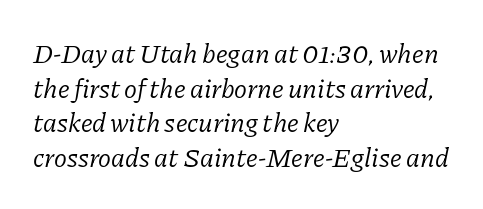
Q: Is the text bold? A: No.
Q: Is the text italic (slanted)? A: Yes, it leans right by about 11 degrees.
Q: Is the text underlined? A: No.
Q: How is the paragraph aligned? A: Left-aligned.
Q: Is the spacing between letters normal or unusually wide? A: Normal.
Q: Is the spacing between lines tight, normal or loose? A: Normal.
